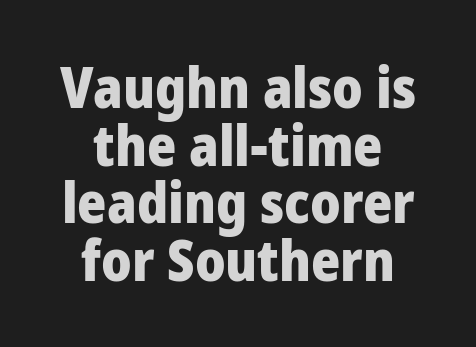
{"serif": "no", "italic": "no", "bold": "yes", "weight": "heavy", "width": "normal", "stroke_contrast": "low", "x_height": "medium", "monospaced": "no", "underline": "no", "align": "center", "line_spacing": "tight", "line_spacing_ratio": 1.03, "letter_spacing": "normal", "letter_spacing_em": 0.0, "glyph_px": 56}
